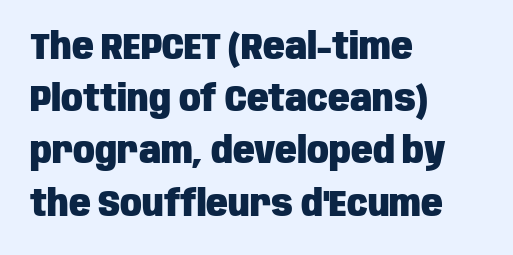
{"serif": "no", "italic": "no", "bold": "yes", "weight": "heavy", "width": "condensed", "stroke_contrast": "low", "x_height": "large", "monospaced": "no", "underline": "no", "align": "left", "line_spacing": "normal", "line_spacing_ratio": 1.45, "letter_spacing": "normal", "letter_spacing_em": 0.0, "glyph_px": 36}
